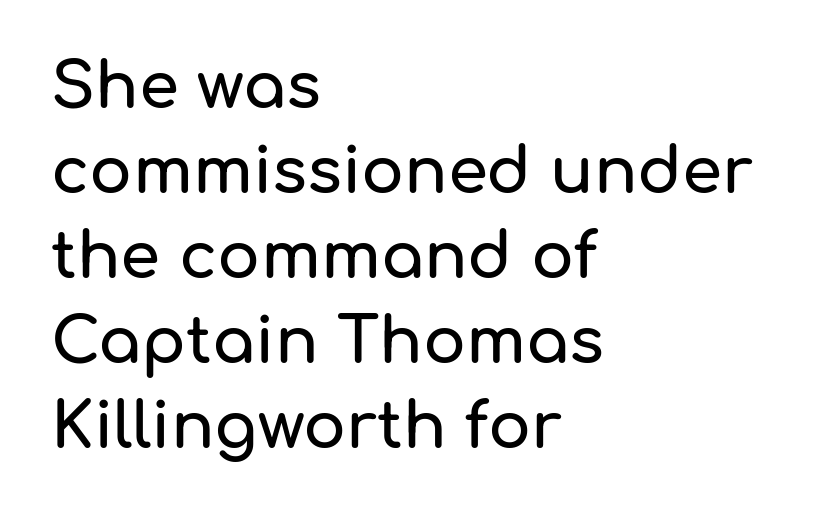
{"serif": "no", "italic": "no", "width": "normal", "stroke_contrast": "low", "x_height": "medium", "monospaced": "no", "underline": "no", "align": "left", "line_spacing": "normal", "line_spacing_ratio": 1.33, "letter_spacing": "normal", "letter_spacing_em": 0.0, "glyph_px": 64}
